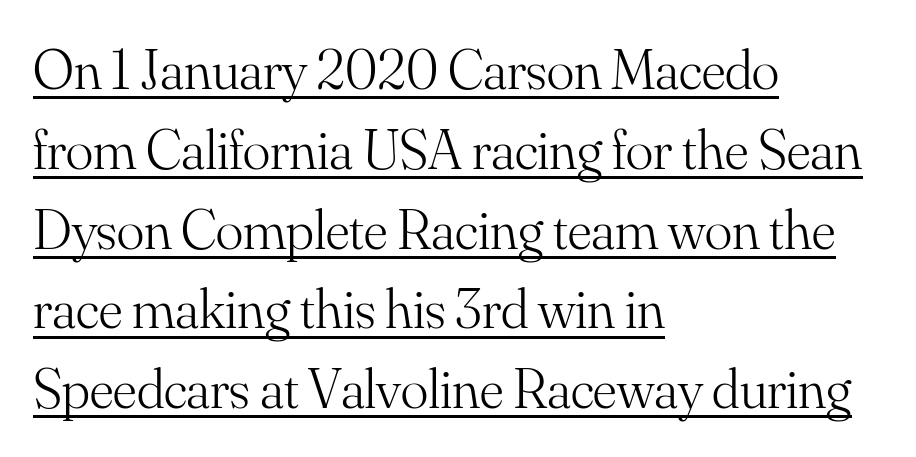
{"serif": "yes", "italic": "no", "bold": "no", "weight": "light", "width": "normal", "stroke_contrast": "medium", "x_height": "small", "monospaced": "no", "underline": "yes", "align": "left", "line_spacing": "normal", "line_spacing_ratio": 1.4, "letter_spacing": "normal", "letter_spacing_em": 0.0, "glyph_px": 57}
